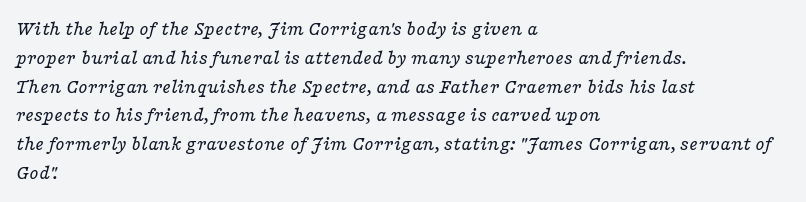
The image shows 21 px text type, italic (leaning right); set left-aligned, normal line spacing (1.37x), normal letter spacing, not underlined.
